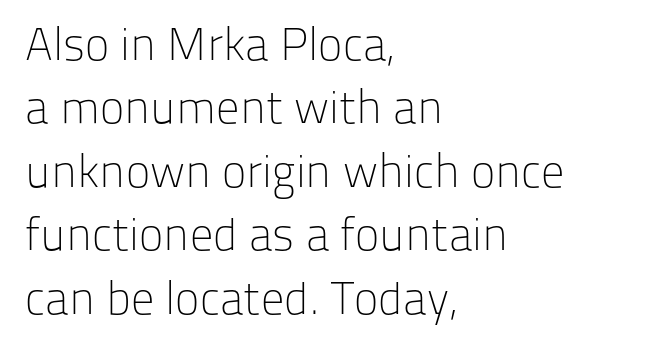
Q: Is the text bold? A: No.
Q: Is the text italic (slanted)? A: No, it is upright.
Q: Is the typeface a serif or a sans-serif typeface? A: Sans-serif.
Q: Is the text underlined? A: No.
Q: How is the paragraph aligned? A: Left-aligned.
Q: Is the spacing between letters normal or unusually wide? A: Normal.
Q: Is the spacing between lines tight, normal or loose? A: Normal.
Q: Width (condensed, normal, or wide)? A: Normal.
Q: Stroke contrast? A: Low.
Q: x-height? A: Medium.
Q: Monospaced? A: No.
